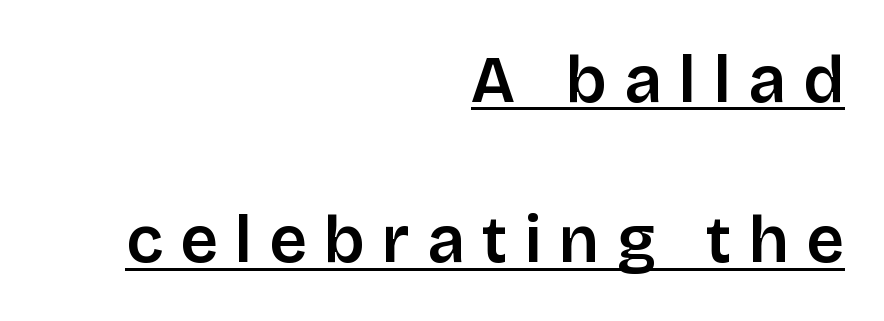
Horizontal alignment here is rightward, an uncommon choice for prose. A great deal of white space separates one row of letters from the next. Substantial extra tracking has been applied to these lines. This is roman type, the default non-slanted kind.
